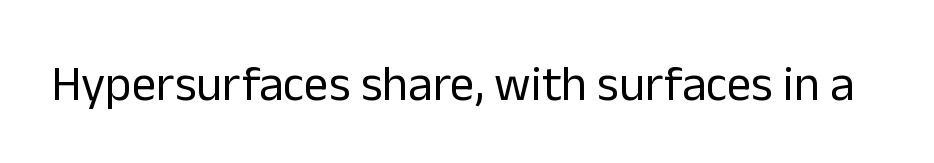
{"serif": "no", "italic": "no", "bold": "no", "weight": "regular", "width": "normal", "stroke_contrast": "low", "x_height": "medium", "monospaced": "no", "underline": "no", "letter_spacing": "normal", "letter_spacing_em": 0.0, "glyph_px": 49}
